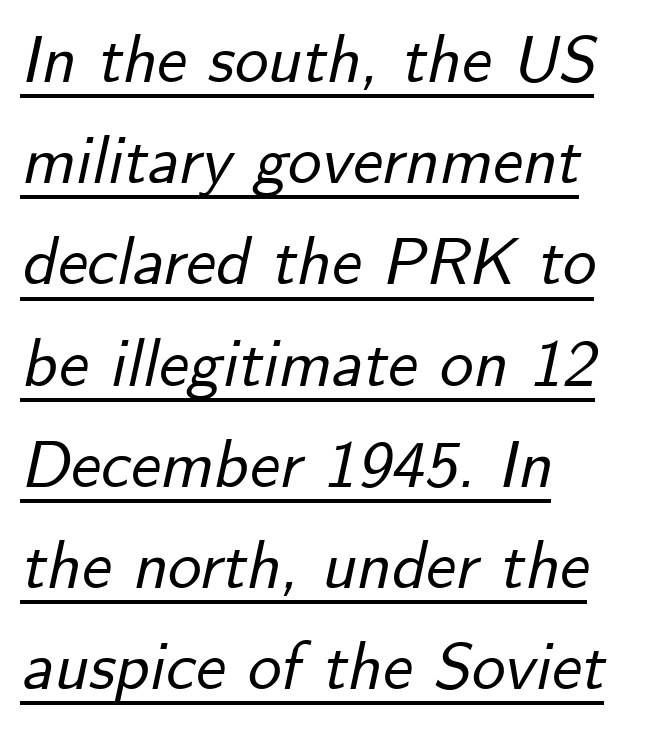
{"italic": "yes", "lean": "right", "slant_degrees": 12, "width": "normal", "stroke_contrast": "low", "x_height": "small", "monospaced": "no", "underline": "yes", "align": "left", "line_spacing": "normal", "line_spacing_ratio": 1.51, "letter_spacing": "normal", "letter_spacing_em": 0.0, "glyph_px": 67}
